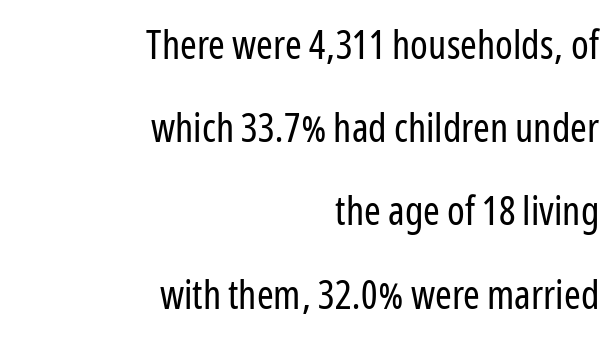
{"serif": "no", "italic": "no", "bold": "no", "weight": "regular", "width": "condensed", "stroke_contrast": "low", "x_height": "medium", "monospaced": "no", "underline": "no", "align": "right", "line_spacing": "loose", "line_spacing_ratio": 2.08, "letter_spacing": "normal", "letter_spacing_em": 0.0, "glyph_px": 40}
